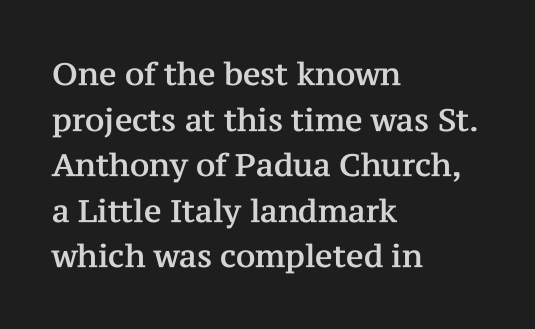
Q: Is the text italic (slanted)? A: No, it is upright.
Q: Is the typeface a serif or a sans-serif typeface? A: Serif.
Q: Is the text underlined? A: No.
Q: How is the paragraph aligned? A: Left-aligned.
Q: Is the spacing between letters normal or unusually wide? A: Normal.
Q: Is the spacing between lines tight, normal or loose? A: Normal.
Q: Width (condensed, normal, or wide)? A: Normal.
Q: Stroke contrast? A: Medium.
Q: x-height? A: Medium.
Q: Monospaced? A: No.
